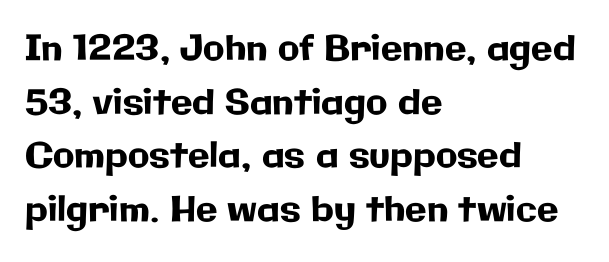
Q: Is the text italic (slanted)? A: No, it is upright.
Q: Is the typeface a serif or a sans-serif typeface? A: Sans-serif.
Q: Is the text underlined? A: No.
Q: How is the paragraph aligned? A: Left-aligned.
Q: Is the spacing between letters normal or unusually wide? A: Normal.
Q: Is the spacing between lines tight, normal or loose? A: Normal.
Q: Width (condensed, normal, or wide)? A: Normal.
Q: Stroke contrast? A: Low.
Q: x-height? A: Medium.
Q: Monospaced? A: No.
